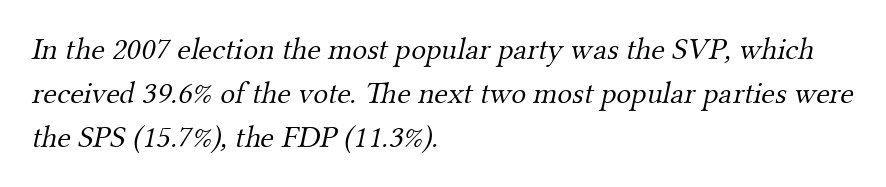
Glyph-to-glyph distance matches everyday printed text. Does the type have serifs? Yes, each stem ends in a small foot. The strokes carry an ordinary text weight at most. Every row of glyphs begins at an identical x-position on the left.
